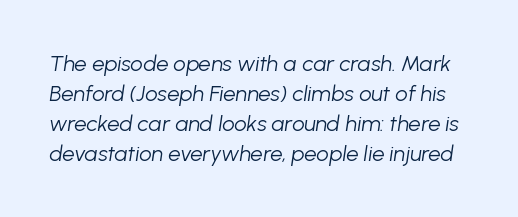
Quick note: italic. In terms of leading, this rendering sits right in the middle. Unbolded letterforms with no extra heft. The foot of each line stays bare and open. You could call the tracking neutral — neither tight nor loose.
